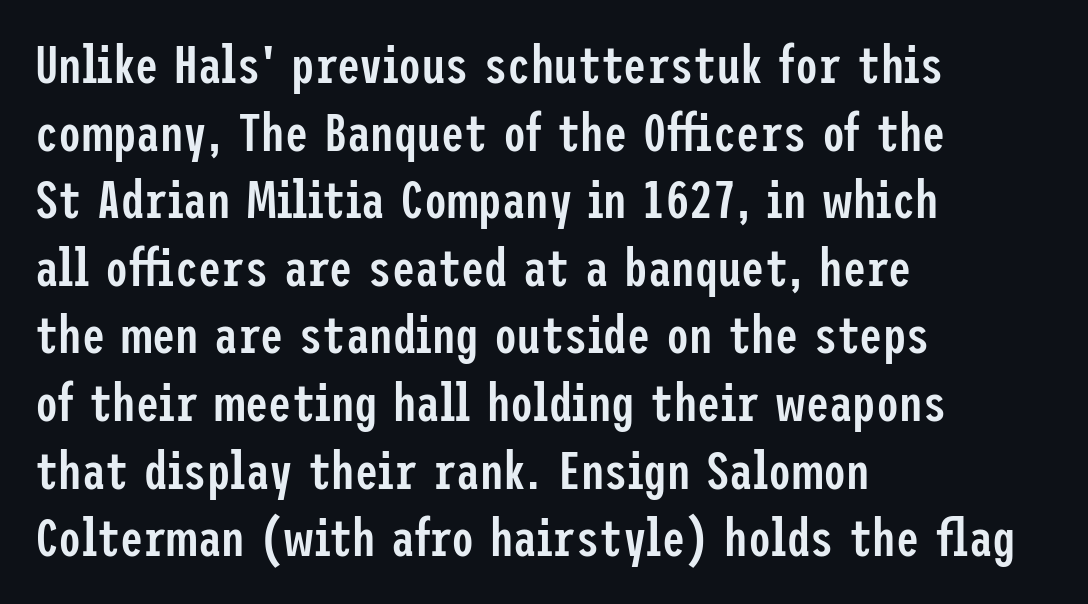
The image shows 52 px semibold, condensed sans-serif type, upright; set left-aligned, normal line spacing (1.3x), normal letter spacing, not underlined; low stroke contrast and a medium x-height.
